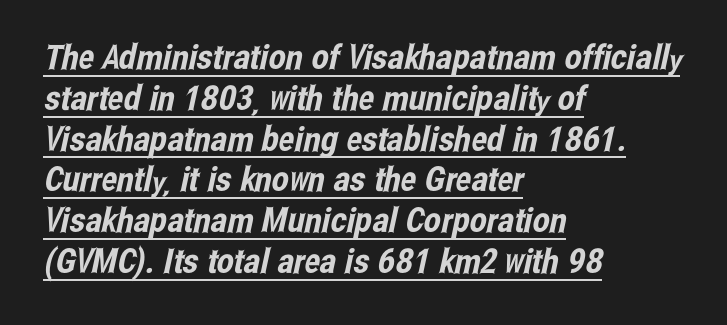
Q: Is the typeface a serif or a sans-serif typeface? A: Sans-serif.
Q: Is the text underlined? A: Yes.
Q: How is the paragraph aligned? A: Left-aligned.
Q: Is the spacing between letters normal or unusually wide? A: Normal.
Q: Width (condensed, normal, or wide)? A: Condensed.
Q: Stroke contrast? A: Low.
Q: x-height? A: Medium.
Q: Monospaced? A: No.
